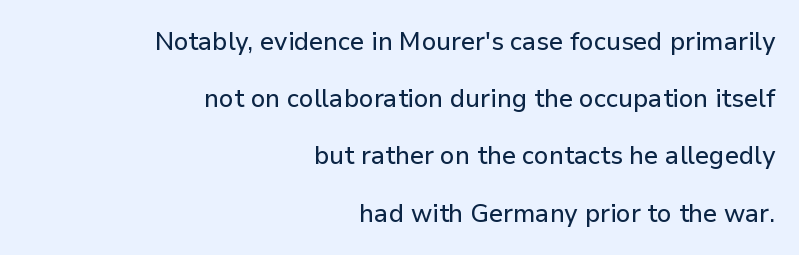
You could fit nearly another row in the gap between these rows. Where is the straight margin? On the right. Every character sits straight up, as roman type does. Glance below the letters and you will spot only blank space.
